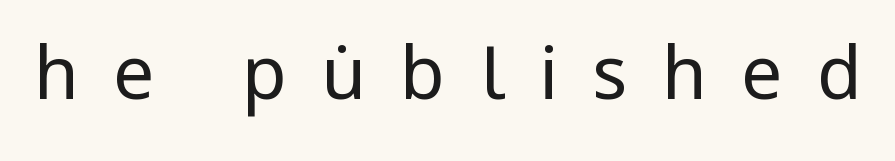
Q: Is the text bold? A: No.
Q: Is the text italic (slanted)? A: No, it is upright.
Q: Is the typeface a serif or a sans-serif typeface? A: Sans-serif.
Q: Is the text underlined? A: No.
Q: Is the spacing between letters normal or unusually wide? A: Unusually wide.
Q: Width (condensed, normal, or wide)? A: Condensed.
Q: Stroke contrast? A: Low.
Q: x-height? A: Large.
Q: Monospaced? A: No.
